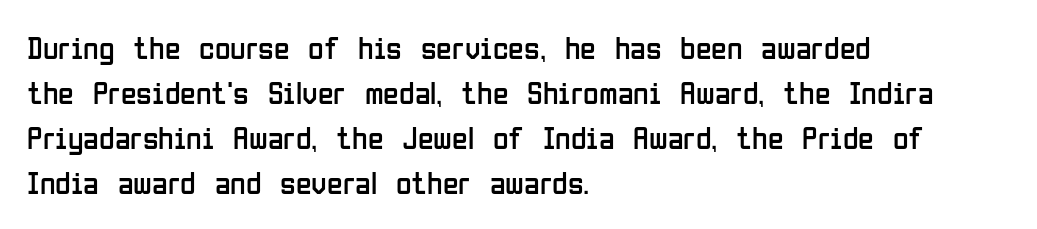
Q: Is the text bold? A: No.
Q: Is the text italic (slanted)? A: No, it is upright.
Q: Is the typeface a serif or a sans-serif typeface? A: Sans-serif.
Q: Is the text underlined? A: No.
Q: How is the paragraph aligned? A: Left-aligned.
Q: Is the spacing between letters normal or unusually wide? A: Normal.
Q: Is the spacing between lines tight, normal or loose? A: Normal.
Q: Width (condensed, normal, or wide)? A: Condensed.
Q: Stroke contrast? A: Low.
Q: x-height? A: Medium.
Q: Monospaced? A: No.
